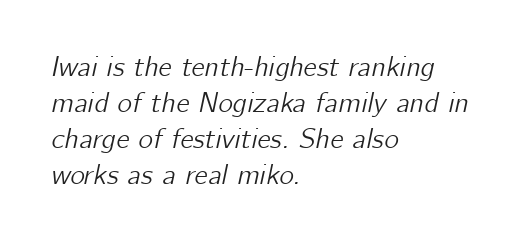
This rendering features lettering with no underline. Caption: multi-line text, flush left, ragged right. Words appear dense and cohesive because spacing is normal. Notice how the stems are inclined rather than vertical — that's the hallmark of italics.
